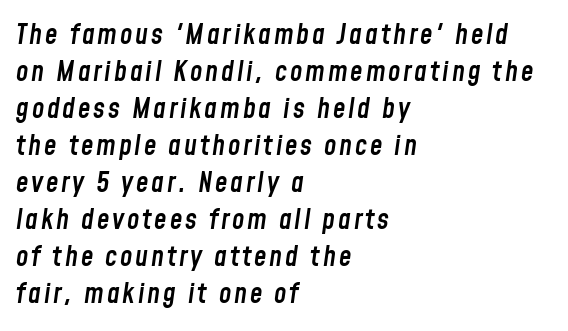
Does the weight exceed regular? Yes, but only to semibold. The block of text has a typical density, with ordinary space between rows. A bare baseline throughout the passage. The compositor pushed each line to the left boundary.
